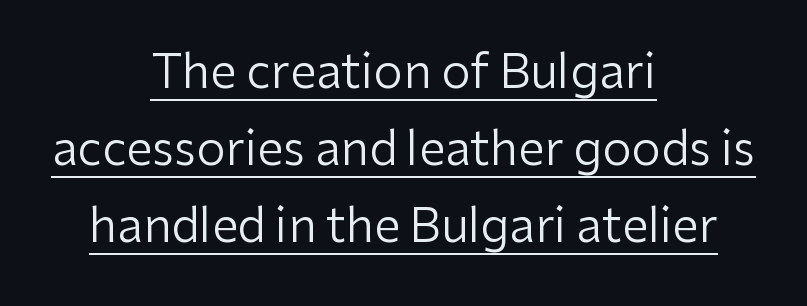
{"serif": "no", "italic": "no", "bold": "no", "weight": "regular", "width": "normal", "stroke_contrast": "low", "x_height": "medium", "monospaced": "no", "underline": "yes", "align": "center", "line_spacing": "normal", "line_spacing_ratio": 1.64, "letter_spacing": "normal", "letter_spacing_em": 0.0, "glyph_px": 47}
